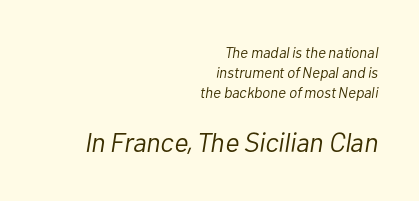
The image shows 27 px text type, italic (leaning right); set right-aligned, normal line spacing (1.35x), normal letter spacing, not underlined; the second (bottom) block is 1.8x larger.
